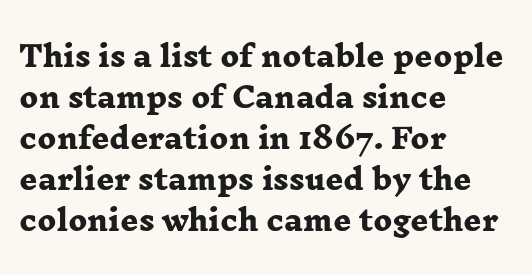
You'd pick this weight for a headline — it's a proper bold. The passage shown is not underscored anywhere. This sample keeps an unexceptional amount of space between lines. The passage shown has conventional tracking throughout.
